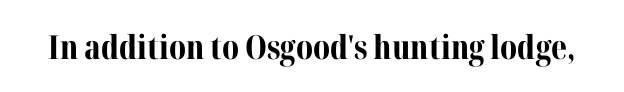
Q: Is the text bold? A: Yes.
Q: Is the text italic (slanted)? A: No, it is upright.
Q: Is the typeface a serif or a sans-serif typeface? A: Serif.
Q: Is the text underlined? A: No.
Q: Is the spacing between letters normal or unusually wide? A: Normal.
Q: Width (condensed, normal, or wide)? A: Normal.
Q: Stroke contrast? A: Medium.
Q: x-height? A: Medium.
Q: Monospaced? A: No.
